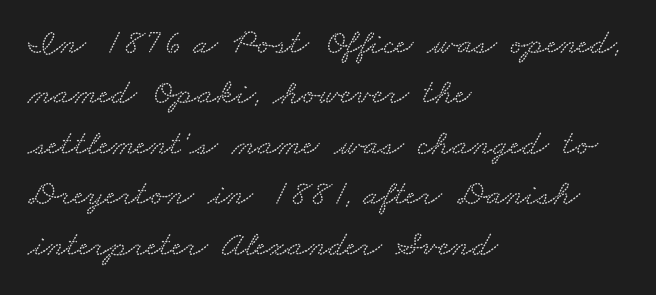
Q: Is the typeface a serif or a sans-serif typeface? A: Serif.
Q: Is the text underlined? A: No.
Q: How is the paragraph aligned? A: Left-aligned.
Q: Is the spacing between letters normal or unusually wide? A: Normal.
Q: Is the spacing between lines tight, normal or loose? A: Normal.
Q: Width (condensed, normal, or wide)? A: Wide.
Q: Stroke contrast? A: Medium.
Q: x-height? A: Small.
Q: Monospaced? A: No.
